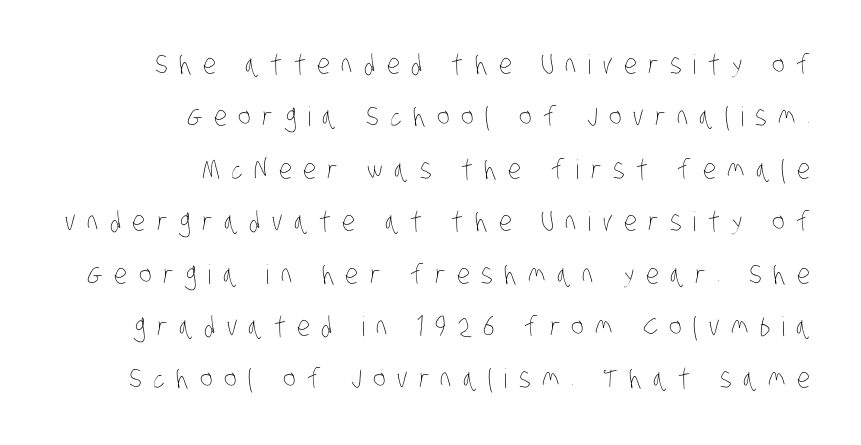
{"bold": "no", "underline": "no", "align": "right", "line_spacing": "loose", "line_spacing_ratio": 1.94, "letter_spacing": "wide", "letter_spacing_em": 0.42, "glyph_px": 27}
